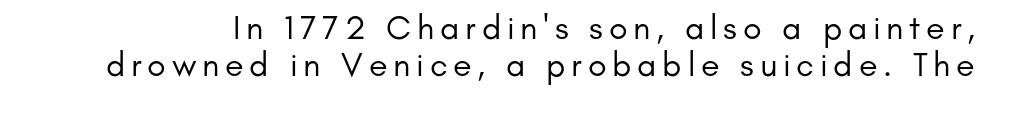
{"serif": "no", "italic": "no", "bold": "no", "weight": "regular", "width": "normal", "stroke_contrast": "low", "x_height": "small", "monospaced": "no", "underline": "no", "line_spacing": "tight", "line_spacing_ratio": 1.1, "glyph_px": 34}
